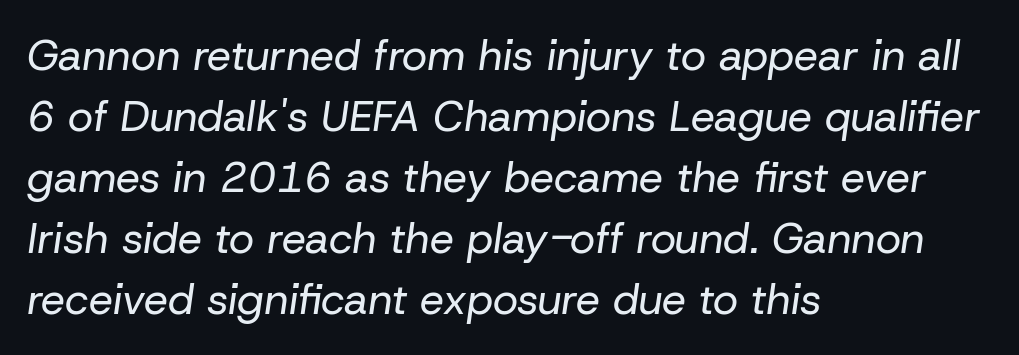
Q: Is the text bold? A: No.
Q: Is the text italic (slanted)? A: Yes, it leans right by about 8 degrees.
Q: Is the text underlined? A: No.
Q: How is the paragraph aligned? A: Left-aligned.
Q: Is the spacing between letters normal or unusually wide? A: Normal.
Q: Is the spacing between lines tight, normal or loose? A: Normal.
Q: Width (condensed, normal, or wide)? A: Normal.
Q: Stroke contrast? A: Low.
Q: x-height? A: Medium.
Q: Monospaced? A: No.
